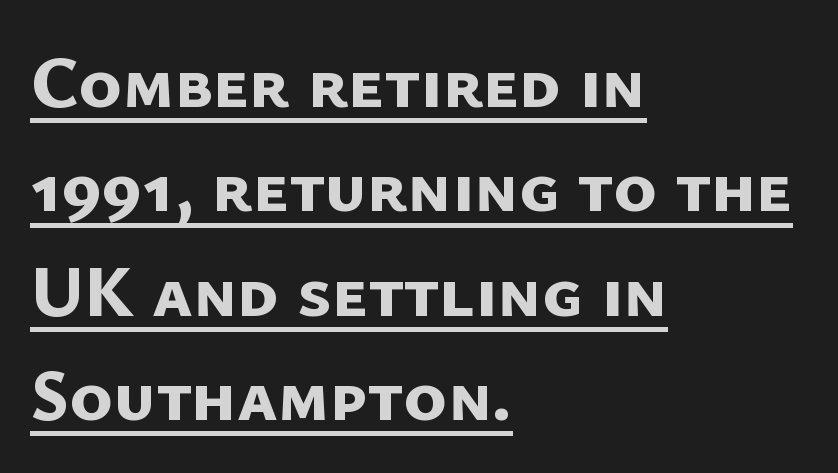
The image shows 73 px bold sans-serif type; set left-aligned, normal line spacing (1.43x), normal letter spacing, underlined; low stroke contrast and a medium x-height.
